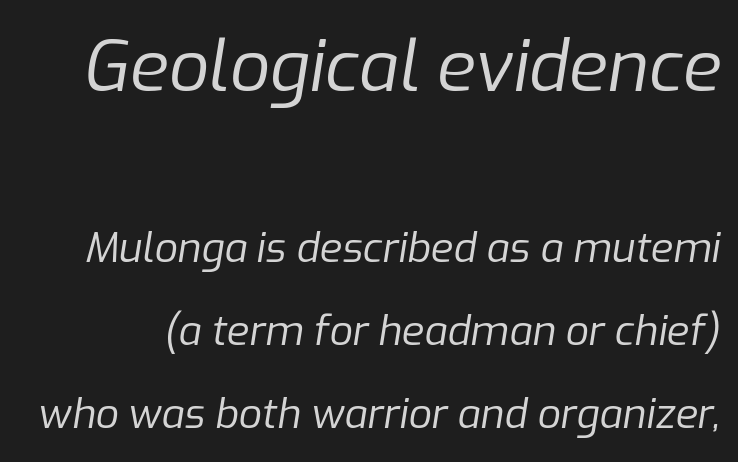
The image shows 71 px regular-weight type, italic (leaning right); set loose line spacing (2.03x), normal letter spacing, not underlined; the first (top) block is 1.73x larger; low stroke contrast and a medium x-height.
